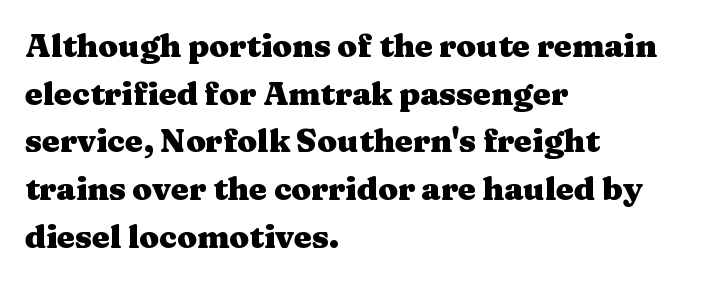
Line beginnings align vertically; line endings do not. How would I describe the line gaps? Plain and ordinary. This is the regular roman posture of the typeface. Character widths vary here, with narrow letters taking less room than wide ones. Has an underline been added? It has not. How heavy is the stroke? Heavy — this is a bold.
